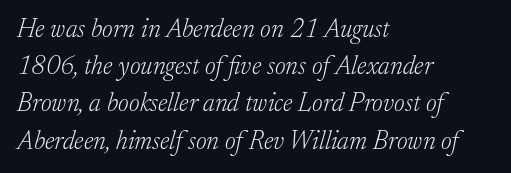
Q: Is the text bold? A: No.
Q: Is the text italic (slanted)? A: Yes, it leans right by about 17 degrees.
Q: Is the text underlined? A: No.
Q: How is the paragraph aligned? A: Left-aligned.
Q: Is the spacing between letters normal or unusually wide? A: Normal.
Q: Is the spacing between lines tight, normal or loose? A: Normal.
